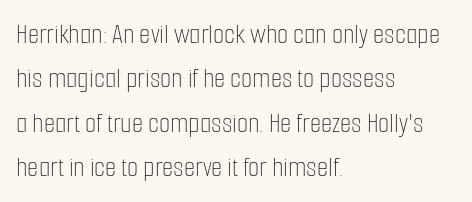
Q: Is the text bold? A: No.
Q: Is the text italic (slanted)? A: No, it is upright.
Q: Is the text underlined? A: No.
Q: How is the paragraph aligned? A: Left-aligned.
Q: Is the spacing between letters normal or unusually wide? A: Normal.
Q: Is the spacing between lines tight, normal or loose? A: Normal.
Q: Width (condensed, normal, or wide)? A: Condensed.
Q: Stroke contrast? A: Low.
Q: x-height? A: Medium.
Q: Monospaced? A: No.
